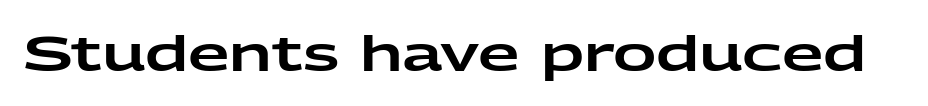
{"serif": "no", "italic": "no", "width": "wide", "stroke_contrast": "low", "x_height": "medium", "monospaced": "no", "underline": "no", "letter_spacing": "normal", "letter_spacing_em": 0.0, "glyph_px": 48}
